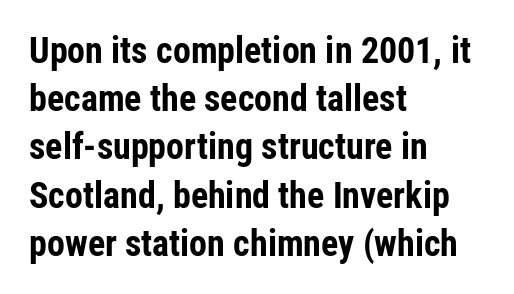
Note: no serifs on the glyphs. Leftover space on each line is placed entirely after the last word. These lines carry a lot of weight — the face is fully bold. The face used here is proportionally spaced, like ordinary book or web type. Characters remain perfectly vertical along every line.
